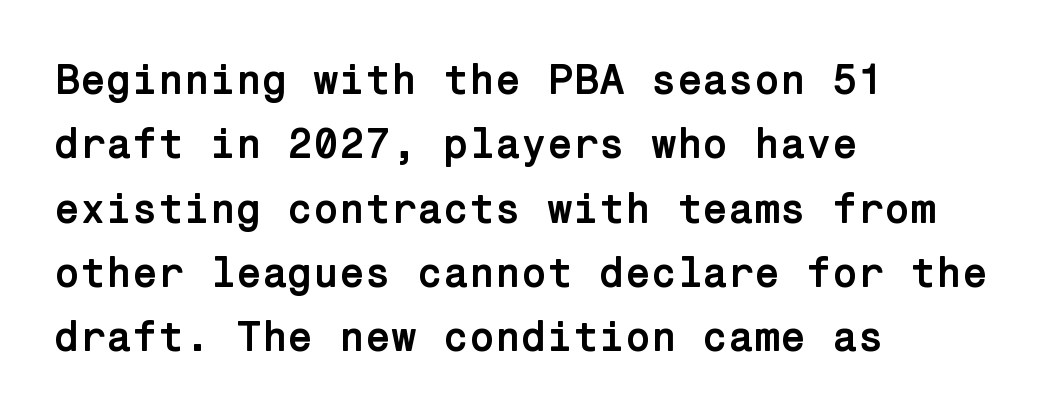
Posture: upright roman. What's the leading like? Ordinary, nothing unusual. Are there feet on the stems? There aren't — it's a sans. Here the glyphs are tracked normally, forming tight word shapes. The space directly below the letters is spotless.
